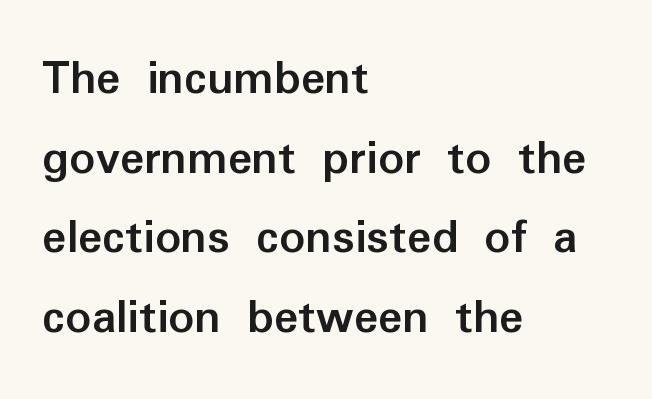
The image shows 51 px semibold sans-serif type, upright; set left-aligned, normal line spacing (1.56x), normal letter spacing, not underlined; low stroke contrast and a medium x-height.
